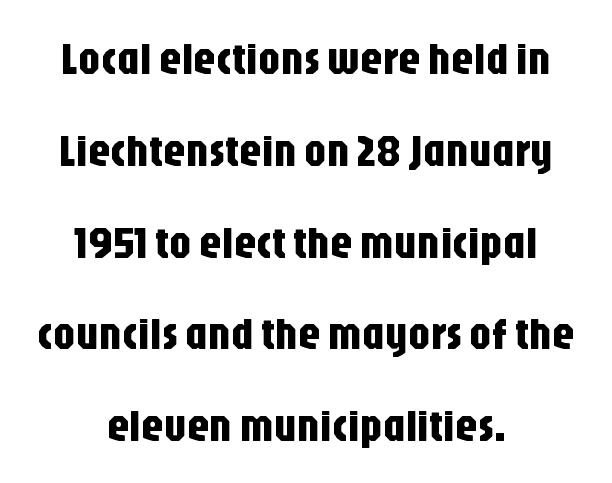
Q: Is the text italic (slanted)? A: No, it is upright.
Q: Is the typeface a serif or a sans-serif typeface? A: Sans-serif.
Q: Is the text underlined? A: No.
Q: How is the paragraph aligned? A: Centered.
Q: Is the spacing between letters normal or unusually wide? A: Normal.
Q: Is the spacing between lines tight, normal or loose? A: Loose.
Q: Width (condensed, normal, or wide)? A: Condensed.
Q: Stroke contrast? A: Low.
Q: x-height? A: Large.
Q: Monospaced? A: No.
